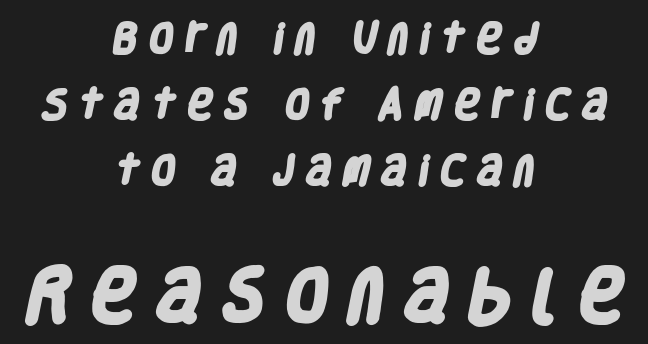
The image shows 58 px heavy, condensed sans-serif type; set centered, loose line spacing (2.0x), unusually wide letter spacing (+0.3 em), not underlined; the second (bottom) block is 1.76x larger; low stroke contrast and a large x-height.
